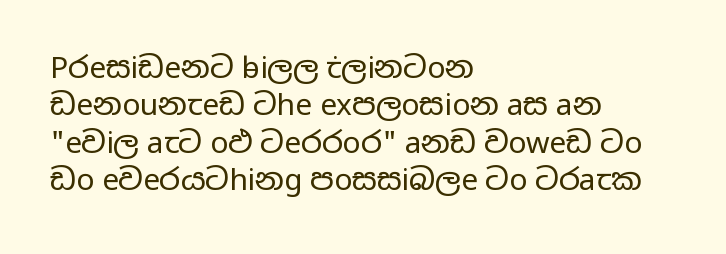
Q: Is the text bold? A: No.
Q: Is the text italic (slanted)? A: No, it is upright.
Q: Is the typeface a serif or a sans-serif typeface? A: Sans-serif.
Q: Is the text underlined? A: No.
Q: How is the paragraph aligned? A: Left-aligned.
Q: Is the spacing between letters normal or unusually wide? A: Normal.
Q: Is the spacing between lines tight, normal or loose? A: Normal.
Q: Width (condensed, normal, or wide)? A: Wide.
Q: Stroke contrast? A: Low.
Q: x-height? A: Medium.
Q: Monospaced? A: No.
